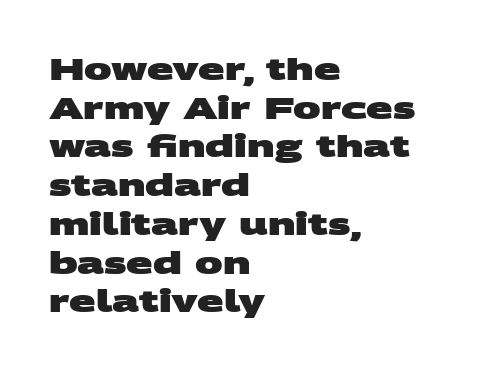
Q: Is the text bold? A: Yes.
Q: Is the typeface a serif or a sans-serif typeface? A: Sans-serif.
Q: Is the text underlined? A: No.
Q: How is the paragraph aligned? A: Left-aligned.
Q: Is the spacing between letters normal or unusually wide? A: Normal.
Q: Is the spacing between lines tight, normal or loose? A: Normal.
Q: Width (condensed, normal, or wide)? A: Wide.
Q: Stroke contrast? A: Medium.
Q: x-height? A: Large.
Q: Monospaced? A: No.
